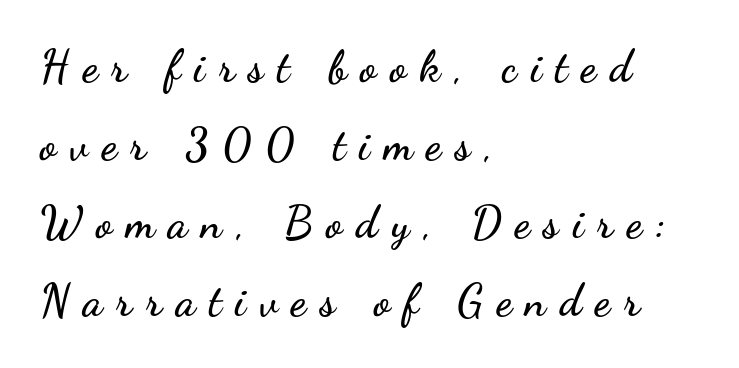
Honestly, there is no underline to notice here at all. Each letter keeps its own natural width here, so spacing adapts to shape. Are there feet on the stems? There aren't — it's a sans. Compared with typical body copy, the letter spacing here is much looser. The lines are quadded left.
